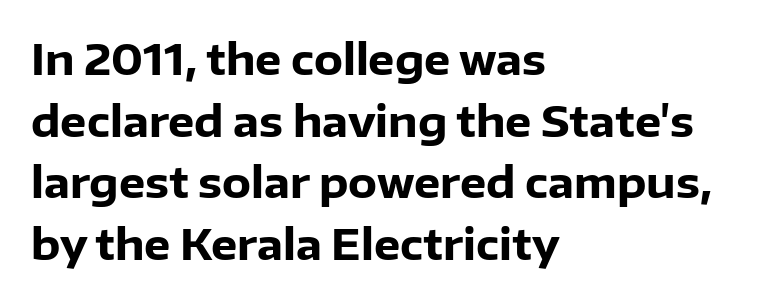
The image shows 42 px heavy sans-serif type, upright; set left-aligned, normal line spacing (1.47x), normal letter spacing, not underlined; low stroke contrast and a medium x-height.
